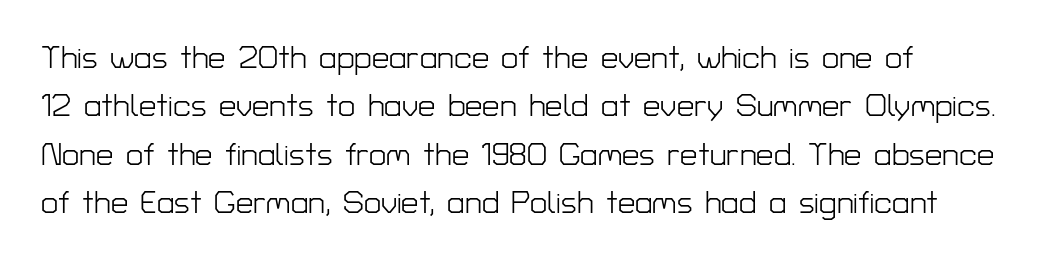
The image shows 31 px light sans-serif type, upright; set normal line spacing (1.56x), normal letter spacing, not underlined; low stroke contrast and a medium x-height.
